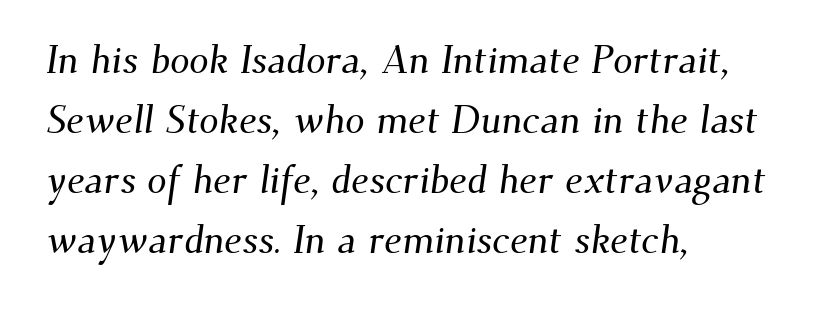
The image shows 39 px serif type; set left-aligned, normal line spacing (1.54x), normal letter spacing, not underlined; medium stroke contrast and a small x-height.
